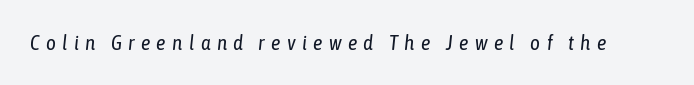
Would a proofreader flag this as italicized? Yes. The gap between lines stays unmarked. The passage shown has open, widely tracked lettering throughout. Is the stroke heavy? The answer is a plain regular-or-lighter.
